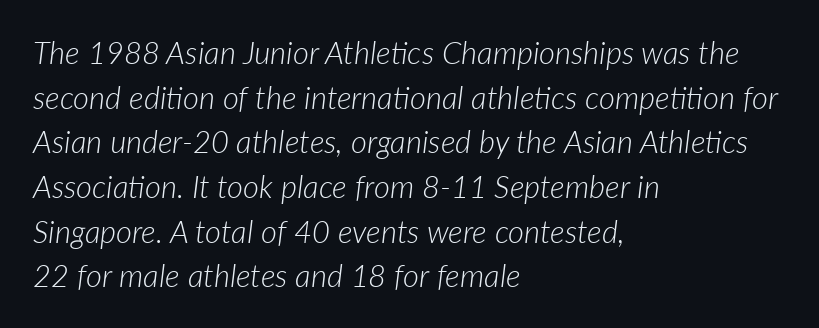
The letters are slanted; this is an italic face. This block has exactly the height ordinary leading produces. Compared with a centered layout, this one pins lines to the left instead. A quiet, ordinary-to-light weight characterises the typeface. A typesetter would call this zero additional tracking. Character widths vary here, with narrow letters taking less room than wide ones.
